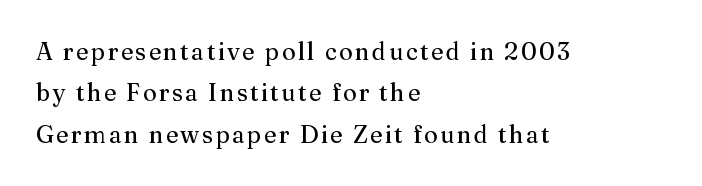
Q: Is the text bold? A: No.
Q: Is the text italic (slanted)? A: No, it is upright.
Q: Is the text underlined? A: No.
Q: How is the paragraph aligned? A: Left-aligned.
